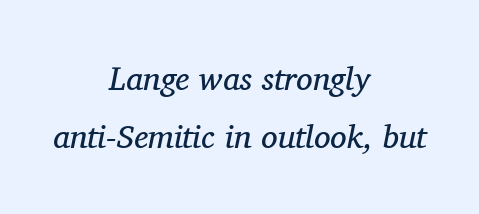
The image shows 33 px regular-weight serif type, italic (leaning right); set centered, line spacing 1.77x, normal letter spacing, not underlined; medium stroke contrast and a medium x-height.
